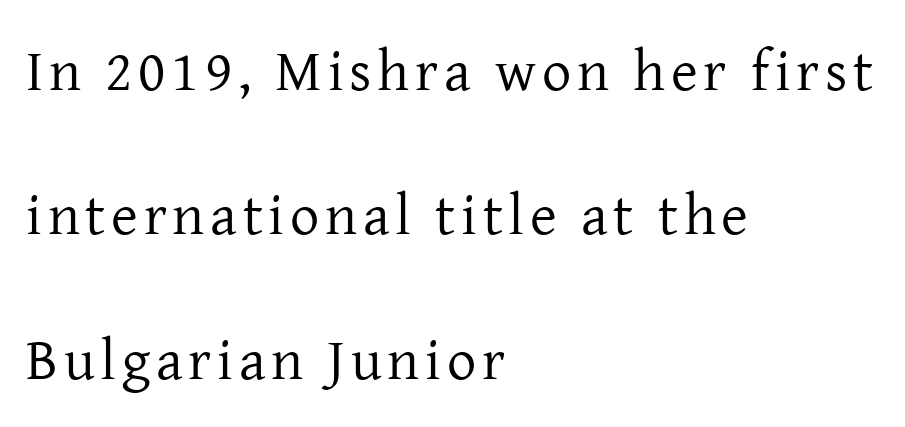
Beneath every word, the page is bare. Ascenders rise straight up at ninety degrees. Looks like regular typesetting: each glyph gets only the width it needs. A student would call this left alignment; a typographer would say flush left, rag right.
